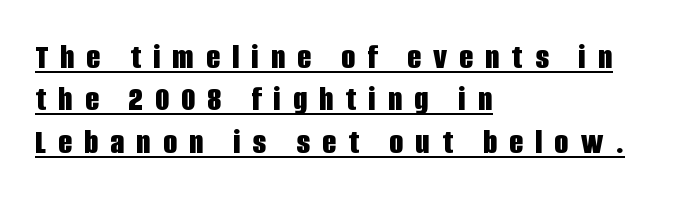
The image shows 36 px bold, condensed sans-serif type, upright; set left-aligned, line spacing 1.18x, unusually wide letter spacing (+0.34 em), underlined; low stroke contrast and a large x-height.
